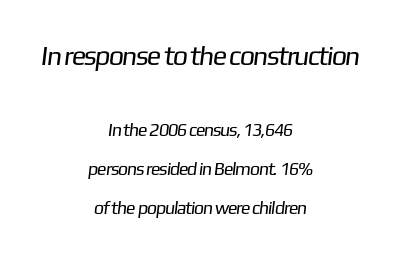
{"bold": "no", "underline": "no", "align": "center", "line_spacing": "loose", "line_spacing_ratio": 2.16, "letter_spacing": "normal", "letter_spacing_em": 0.0, "larger_block": "first", "size_ratio": 1.5, "glyph_px": 27}
